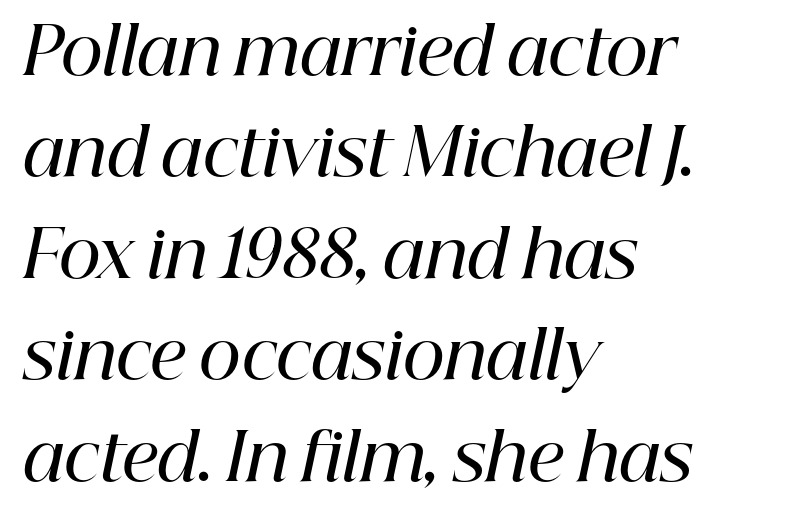
{"serif": "yes", "italic": "yes", "lean": "right", "slant_degrees": 12, "bold": "semi", "weight": "semibold", "width": "normal", "stroke_contrast": "high", "x_height": "medium", "monospaced": "no", "underline": "no", "align": "left", "line_spacing": "normal", "line_spacing_ratio": 1.56, "letter_spacing": "normal", "letter_spacing_em": 0.0, "glyph_px": 65}
